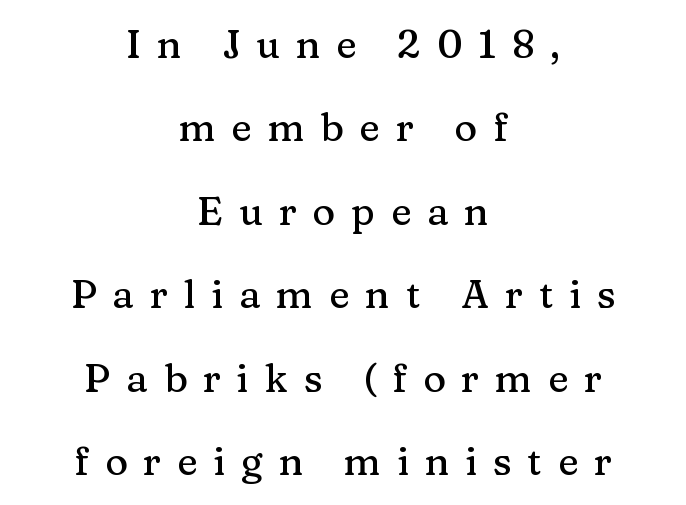
This is roman type, the default non-slanted kind. Typographically, this falls in the serif category. If you measured baseline to baseline, you'd find a long distance. Character widths vary here, with narrow letters taking less room than wide ones. Compared with typical body copy, the letter spacing here is much looser. The space beneath each line is pristine and unruled.
